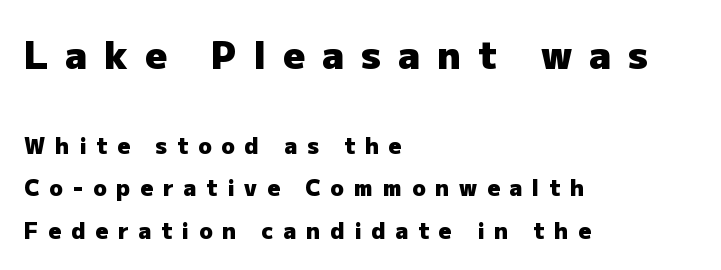
{"serif": "no", "italic": "no", "bold": "yes", "weight": "heavy", "width": "normal", "stroke_contrast": "low", "x_height": "medium", "monospaced": "no", "underline": "no", "align": "left", "line_spacing": "loose", "line_spacing_ratio": 1.93, "letter_spacing": "wide", "letter_spacing_em": 0.45, "larger_block": "first", "size_ratio": 1.73, "glyph_px": 38}
